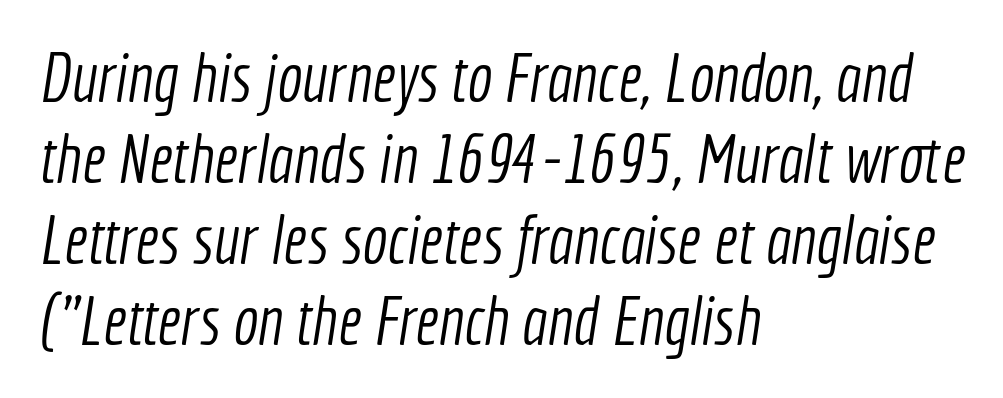
The image shows 67 px light, condensed sans-serif type; set left-aligned, line spacing 1.21x, normal letter spacing, not underlined; a medium x-height.
